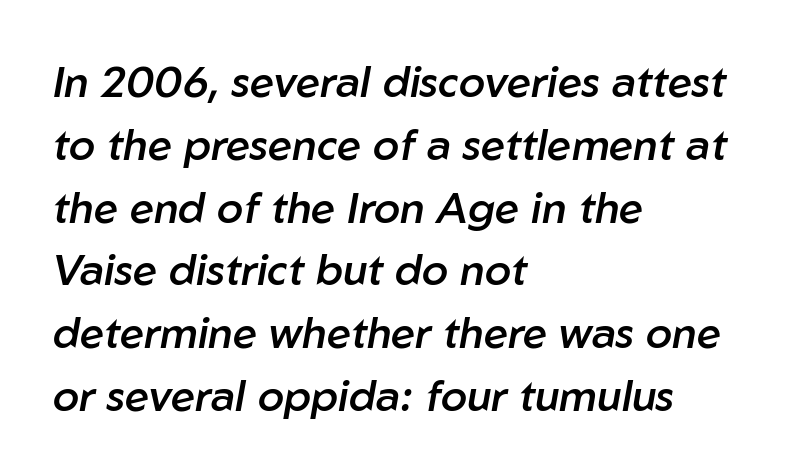
These lines keep a tight, regular rhythm from letter to letter. Horizontally, the lines are justified to the leading edge only. Reading down the column, the eye jumps a familiar distance to each next line. The text carries the slant typical of an italic or oblique font. Caption: semibold face, moderately heavy strokes.
